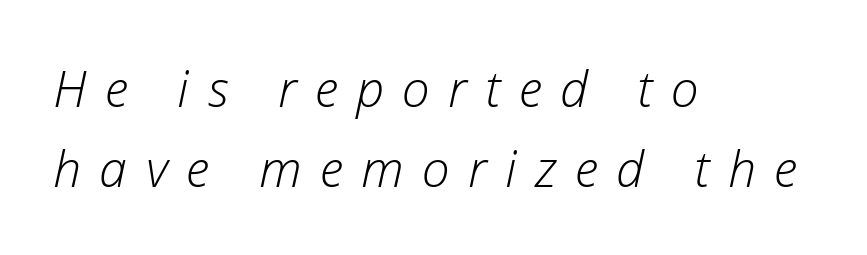
The image shows 50 px light type, italic (leaning right); set left-aligned, normal line spacing (1.6x), unusually wide letter spacing (+0.37 em), not underlined; low stroke contrast and a medium x-height.
